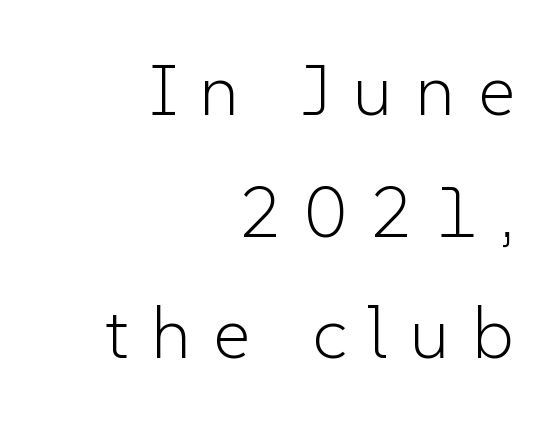
{"serif": "no", "italic": "no", "bold": "no", "weight": "light", "width": "normal", "stroke_contrast": "low", "x_height": "medium", "monospaced": "no", "underline": "no", "align": "right", "line_spacing": "normal", "line_spacing_ratio": 1.69, "letter_spacing": "wide", "letter_spacing_em": 0.31, "glyph_px": 72}
